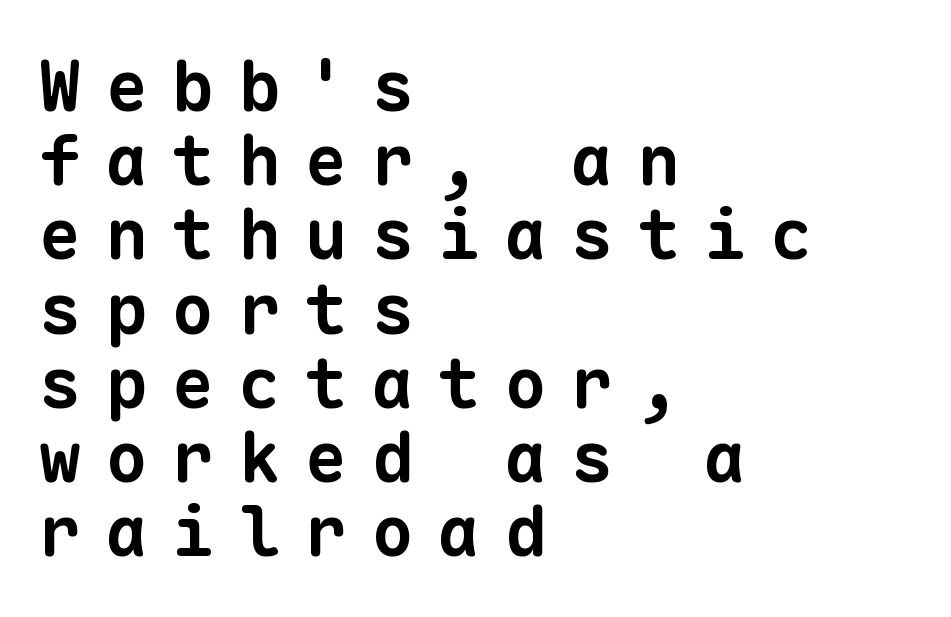
{"serif": "no", "bold": "yes", "weight": "bold", "width": "normal", "stroke_contrast": "low", "x_height": "medium", "monospaced": "yes", "underline": "no", "align": "left", "line_spacing": "tight", "line_spacing_ratio": 1.06, "letter_spacing": "wide", "letter_spacing_em": 0.35, "glyph_px": 70}
